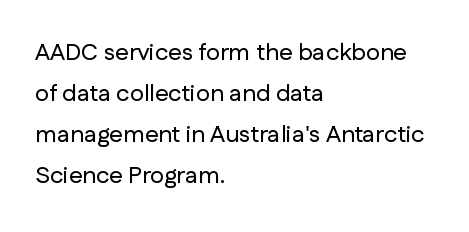
Q: Is the text italic (slanted)? A: No, it is upright.
Q: Is the text underlined? A: No.
Q: How is the paragraph aligned? A: Left-aligned.
Q: Is the spacing between letters normal or unusually wide? A: Normal.
